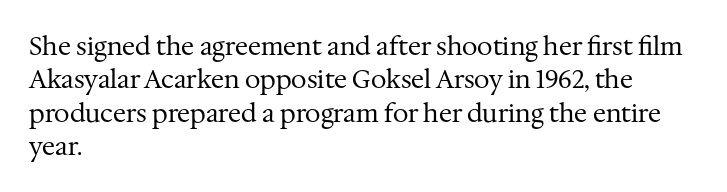
Q: Is the text bold? A: No.
Q: Is the text italic (slanted)? A: No, it is upright.
Q: Is the text underlined? A: No.
Q: How is the paragraph aligned? A: Left-aligned.
Q: Is the spacing between letters normal or unusually wide? A: Normal.
Q: Is the spacing between lines tight, normal or loose? A: Normal.
